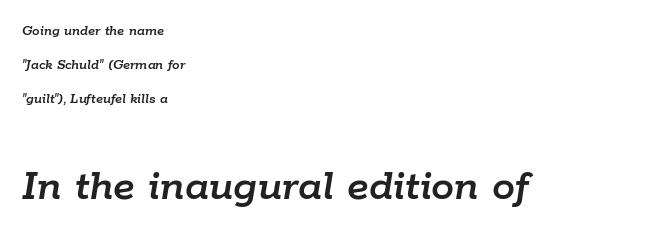
Q: Is the text italic (slanted)? A: Yes, it leans right by about 9 degrees.
Q: Is the text underlined? A: No.
Q: How is the paragraph aligned? A: Left-aligned.
Q: Is the spacing between letters normal or unusually wide? A: Normal.
Q: Is the spacing between lines tight, normal or loose? A: Loose.
Q: Which block of text is set in a larger size, the first (top) or the second (bottom)? A: The second (bottom) one.
Q: Width (condensed, normal, or wide)? A: Normal.
Q: Stroke contrast? A: Low.
Q: x-height? A: Medium.
Q: Monospaced? A: No.
